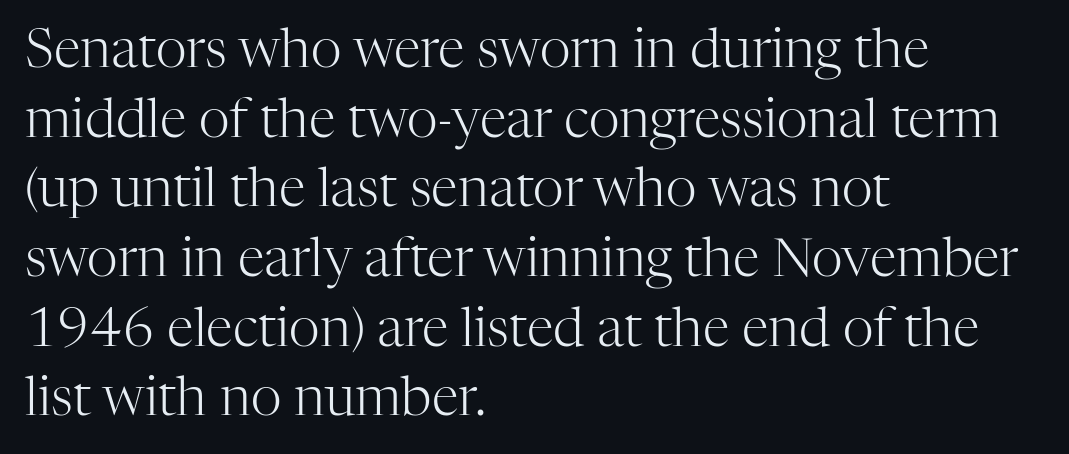
Q: Is the text bold? A: No.
Q: Is the text italic (slanted)? A: No, it is upright.
Q: Is the typeface a serif or a sans-serif typeface? A: Serif.
Q: Is the text underlined? A: No.
Q: How is the paragraph aligned? A: Left-aligned.
Q: Is the spacing between letters normal or unusually wide? A: Normal.
Q: Is the spacing between lines tight, normal or loose? A: Normal.
Q: Width (condensed, normal, or wide)? A: Normal.
Q: Stroke contrast? A: High.
Q: x-height? A: Medium.
Q: Monospaced? A: No.
